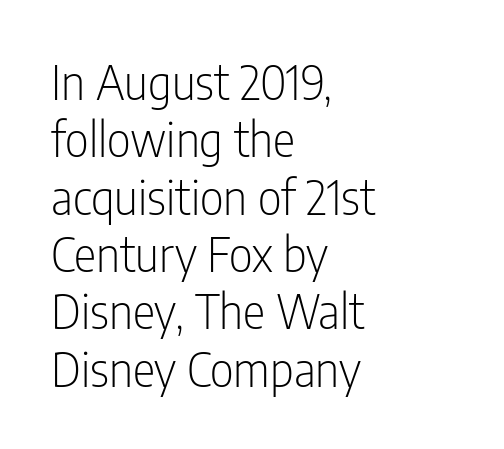
Characters remain perfectly vertical along every line. Check where the strokes stop: nothing finishes them off — pure sans. Underlining? Definitely not there. Bold? No — there's no thickening of the strokes. The line texture is even and compact thanks to regular tracking. Notice how the passage keeps a crisp vertical edge on the left only.
